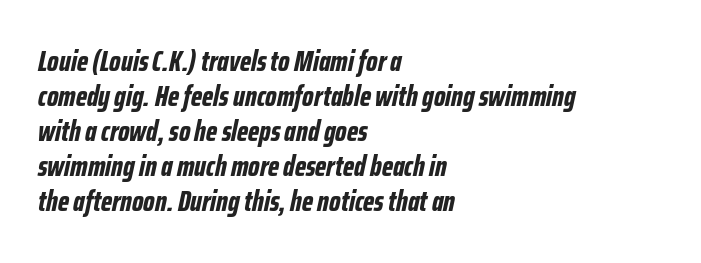
The image shows 29 px bold, condensed type, italic (leaning right); set left-aligned, line spacing 1.21x, normal letter spacing, not underlined; low stroke contrast and a medium x-height.
